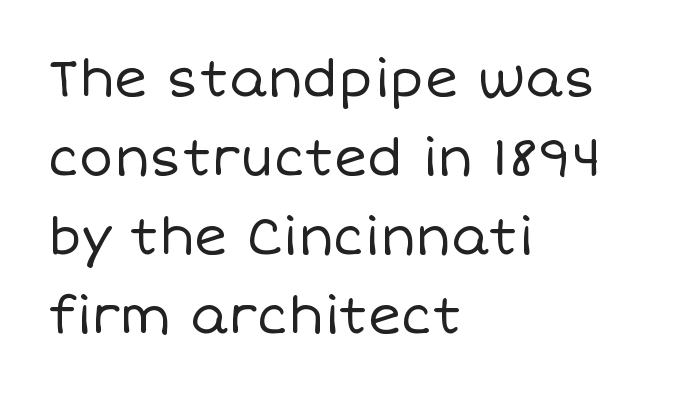
Q: Is the text bold? A: No.
Q: Is the text italic (slanted)? A: No, it is upright.
Q: Is the text underlined? A: No.
Q: How is the paragraph aligned? A: Left-aligned.
Q: Is the spacing between letters normal or unusually wide? A: Normal.
Q: Is the spacing between lines tight, normal or loose? A: Normal.
Q: Width (condensed, normal, or wide)? A: Normal.
Q: Stroke contrast? A: Low.
Q: x-height? A: Large.
Q: Monospaced? A: No.
